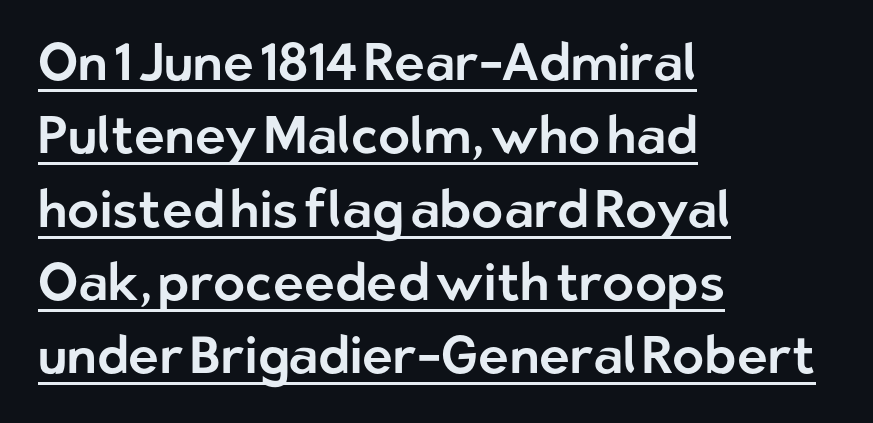
Q: Is the text italic (slanted)? A: No, it is upright.
Q: Is the typeface a serif or a sans-serif typeface? A: Sans-serif.
Q: Is the text underlined? A: Yes.
Q: How is the paragraph aligned? A: Left-aligned.
Q: Is the spacing between letters normal or unusually wide? A: Normal.
Q: Is the spacing between lines tight, normal or loose? A: Normal.
Q: Width (condensed, normal, or wide)? A: Normal.
Q: Stroke contrast? A: Low.
Q: x-height? A: Medium.
Q: Monospaced? A: No.
